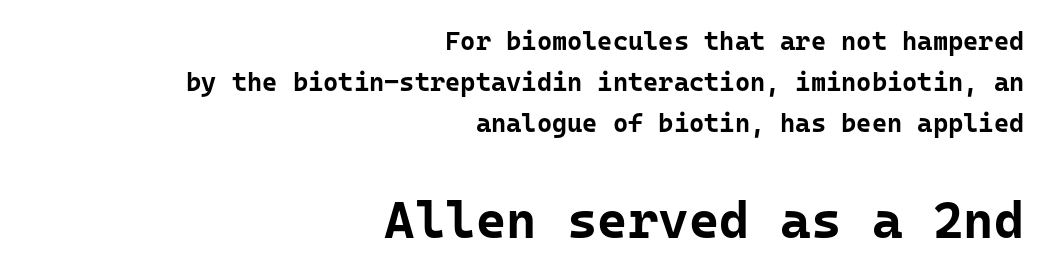
{"serif": "no", "italic": "no", "bold": "yes", "weight": "bold", "width": "normal", "stroke_contrast": "low", "x_height": "medium", "monospaced": "yes", "underline": "no", "align": "right", "line_spacing": "normal", "line_spacing_ratio": 1.57, "letter_spacing": "normal", "letter_spacing_em": 0.0, "larger_block": "second", "size_ratio": 2.0, "glyph_px": 52}
